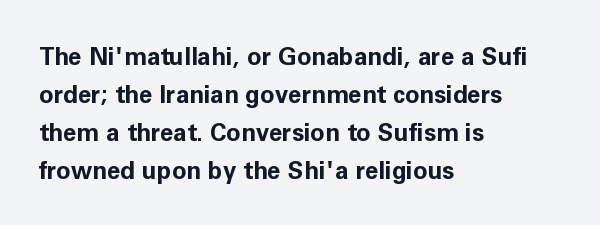
Q: Is the text bold? A: Yes.
Q: Is the text italic (slanted)? A: No, it is upright.
Q: Is the text underlined? A: No.
Q: How is the paragraph aligned? A: Left-aligned.
Q: Is the spacing between letters normal or unusually wide? A: Normal.
Q: Is the spacing between lines tight, normal or loose? A: Normal.
